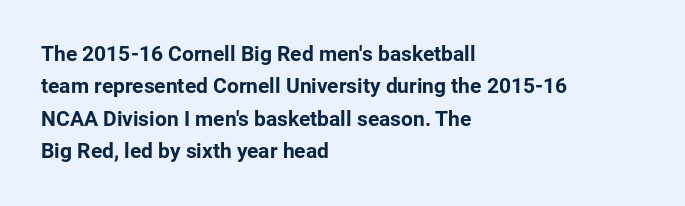
Q: Is the text bold? A: Yes.
Q: Is the text italic (slanted)? A: No, it is upright.
Q: Is the text underlined? A: No.
Q: How is the paragraph aligned? A: Left-aligned.
Q: Is the spacing between letters normal or unusually wide? A: Normal.
Q: Is the spacing between lines tight, normal or loose? A: Normal.
